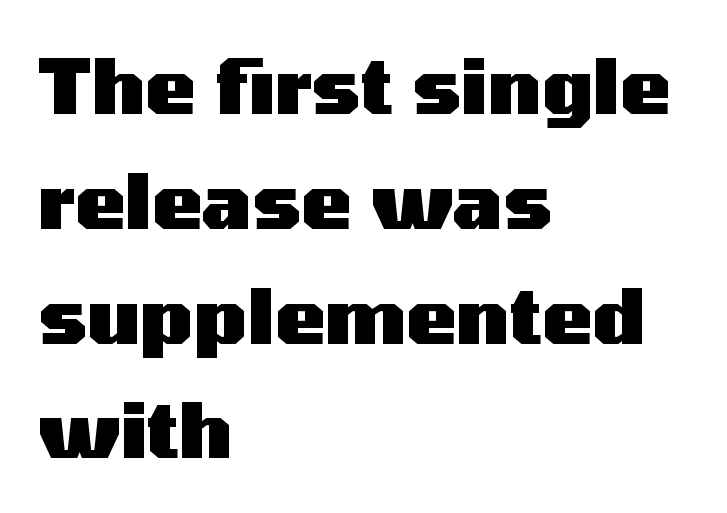
The tracking reads as untouched default to a designer's eye. A typesetter would call this proportional, since set widths differ per character. The type family on display is of the sans-serif kind. The text block is weighted toward the left margin, trailing off unevenly rightward. Every stem runs plumb, perpendicular to the baseline. This block has exactly the height ordinary leading produces.
